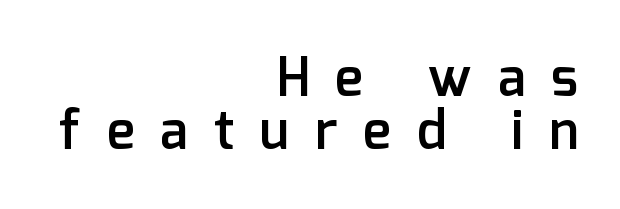
The image shows 53 px semibold sans-serif type, upright; set right-aligned, tight line spacing (1.0x), unusually wide letter spacing (+0.49 em), not underlined; low stroke contrast and a medium x-height.
